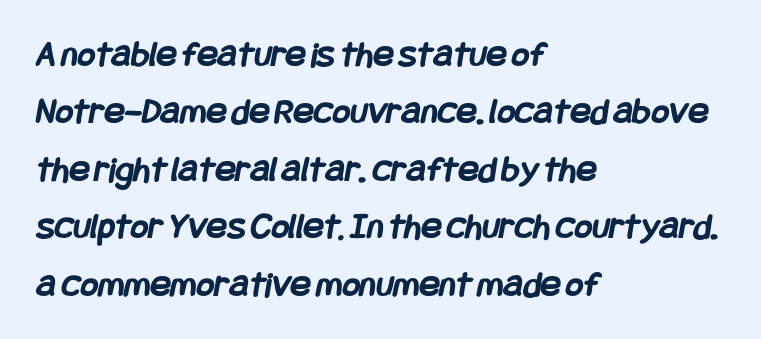
{"serif": "no", "bold": "yes", "weight": "semibold", "width": "condensed", "stroke_contrast": "low", "x_height": "large", "underline": "no", "align": "left", "line_spacing": "normal", "line_spacing_ratio": 1.51, "letter_spacing": "normal", "letter_spacing_em": 0.0, "glyph_px": 38}
